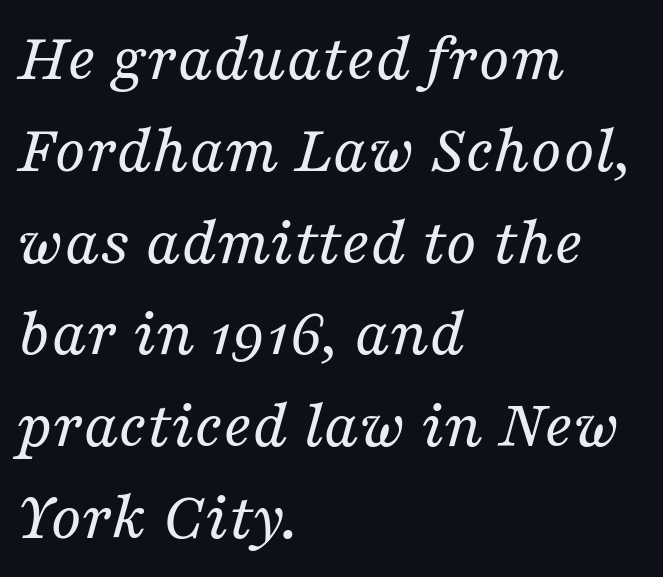
The image shows 69 px regular-weight serif type, italic (leaning right); set left-aligned, normal line spacing (1.33x), normal letter spacing, not underlined; medium stroke contrast and a medium x-height.
